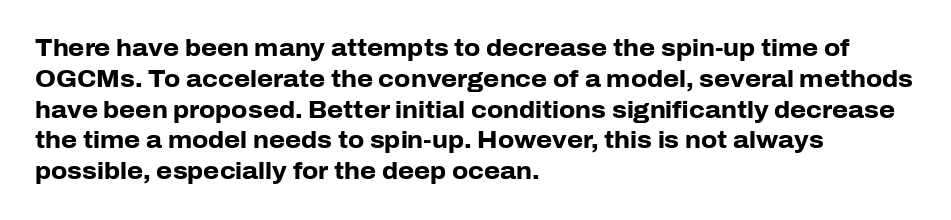
It's the straight-up-and-down kind of type. Descender tails drop into unmarked territory. Weight check: bold — yes, fully. Line beginnings align vertically; line endings do not.
